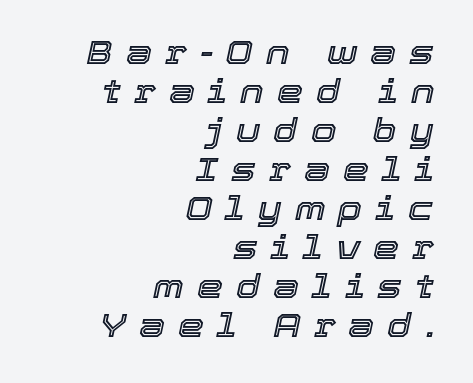
The image shows 33 px text type, italic (leaning right); set right-aligned, line spacing 1.18x, unusually wide letter spacing (+0.39 em), not underlined; a medium x-height.
